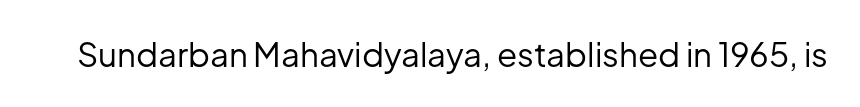
What stands out about the letter spacing? Nothing — it is the standard amount. Quick note: not italic, upright. Just letters on the line, the space beneath them empty. This is not heavy type; no bold has been used. Grotesque or geometric, the face here clearly has no serifs.
